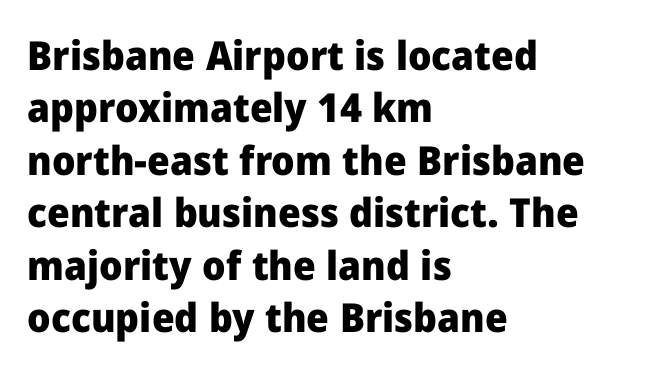
{"serif": "no", "italic": "no", "bold": "yes", "weight": "heavy", "width": "normal", "stroke_contrast": "low", "x_height": "medium", "monospaced": "no", "underline": "no", "align": "left", "line_spacing": "normal", "line_spacing_ratio": 1.31, "letter_spacing": "normal", "letter_spacing_em": 0.0, "glyph_px": 40}
